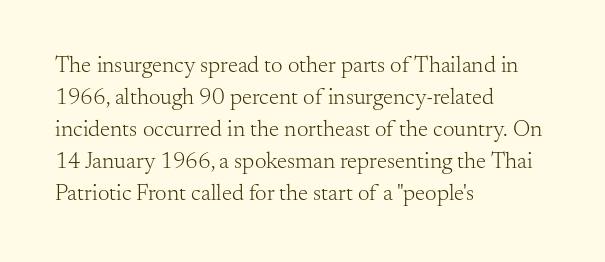
Caption: standard tracking, unaltered. Does the leading feel generous? No, just average. The lines are quadded left. Check the space under the baseline: it is left empty.
